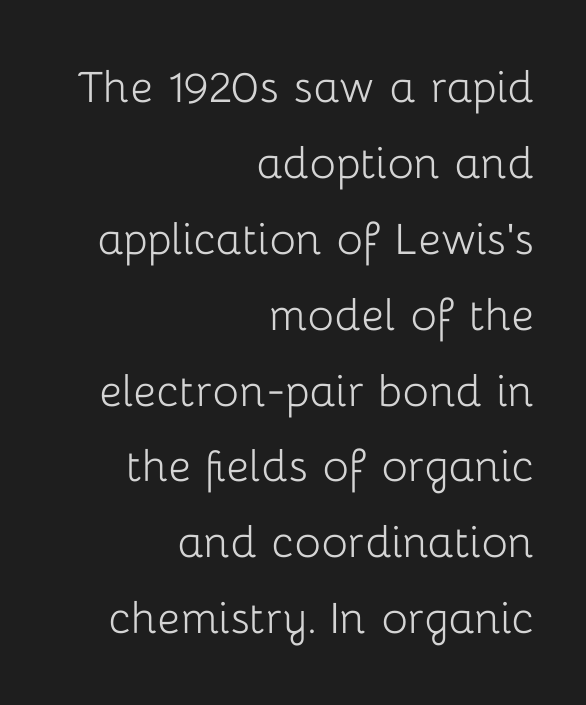
The face used here is a sans, in the tradition of grotesques and geometrics. Evenly set lines give the paragraph a standard silhouette. If you drew a line through each stem, it would be perfectly vertical. The letters look calm and open, with moderate or lighter stems. Line ends are locked; line starts wander. Note the varied advance widths — an 'i' is clearly narrower than an 'm'.
